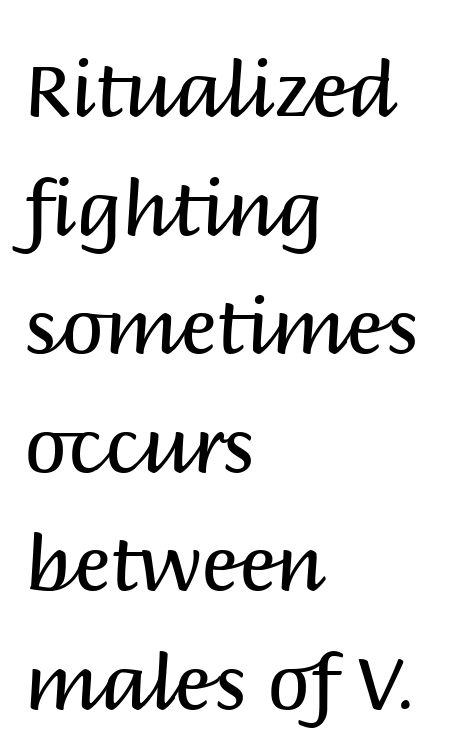
The image shows 76 px regular-weight sans-serif type; set left-aligned, normal line spacing (1.56x), normal letter spacing, not underlined; medium stroke contrast and a large x-height.
